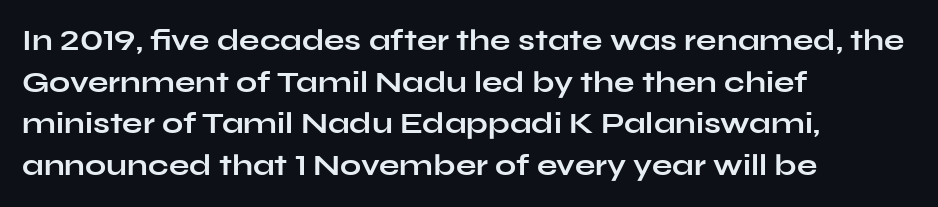
What kind of face is this? One without serifs — a sans. Only glyphs here, with clear space below each row. Character widths vary here, with narrow letters taking less room than wide ones. Leading: standard.
